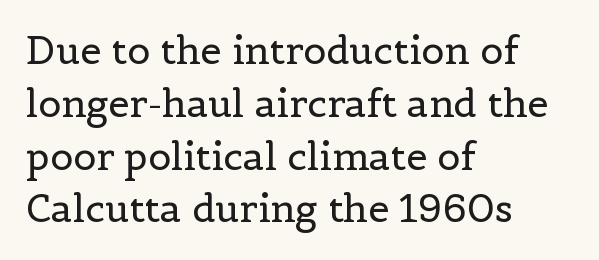
Q: Is the text bold? A: No.
Q: Is the text italic (slanted)? A: No, it is upright.
Q: Is the typeface a serif or a sans-serif typeface? A: Serif.
Q: Is the text underlined? A: No.
Q: How is the paragraph aligned? A: Left-aligned.
Q: Is the spacing between letters normal or unusually wide? A: Normal.
Q: Is the spacing between lines tight, normal or loose? A: Normal.
Q: Width (condensed, normal, or wide)? A: Normal.
Q: x-height? A: Medium.
Q: Monospaced? A: No.
